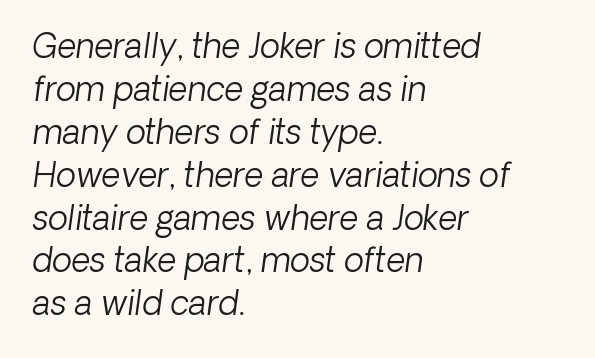
The image shows 33 px light sans-serif type; set left-aligned, normal line spacing (1.3x), normal letter spacing, not underlined; low stroke contrast and a medium x-height.
